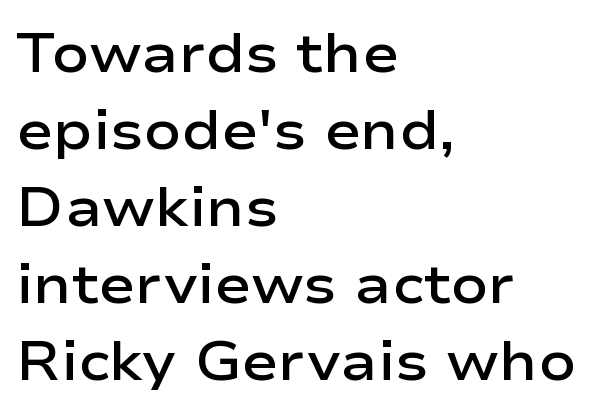
Students, this is semibold: more ink than regular, less than bold. The lettering holds an erect, upright posture throughout. Normally led — the rows are evenly, conventionally spaced. How are the letters spaced? Ordinarily, with no added tracking. Each letter keeps its own natural width here, so spacing adapts to shape. Stroke terminals: plain, sans-serif.
